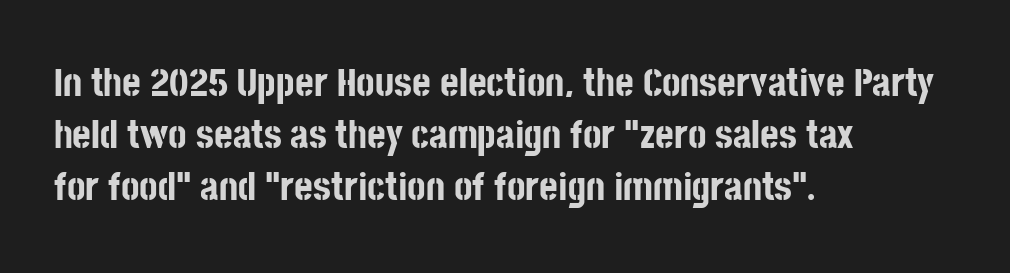
{"serif": "no", "italic": "no", "bold": "yes", "weight": "bold", "width": "condensed", "stroke_contrast": "low", "x_height": "large", "monospaced": "no", "underline": "no", "align": "left", "line_spacing": "normal", "line_spacing_ratio": 1.3, "letter_spacing": "normal", "letter_spacing_em": 0.0, "glyph_px": 40}
